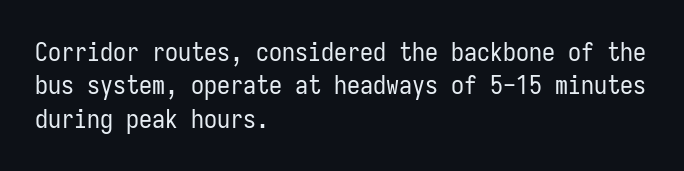
The image shows 26 px text type, upright; set left-aligned, normal line spacing (1.28x), normal letter spacing, not underlined.
